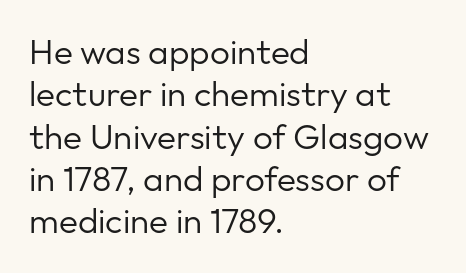
The image shows 35 px regular-weight sans-serif type, upright; set left-aligned, line spacing 1.21x, normal letter spacing, not underlined; low stroke contrast and a medium x-height.
